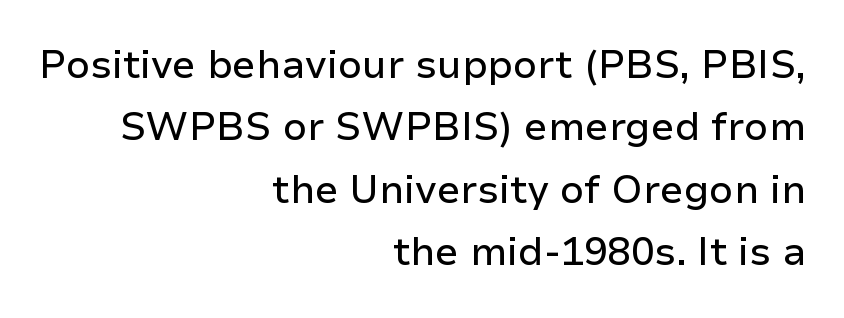
The image shows 39 px sans-serif type, upright; set right-aligned, normal line spacing (1.6x), normal letter spacing, not underlined; low stroke contrast and a medium x-height.
